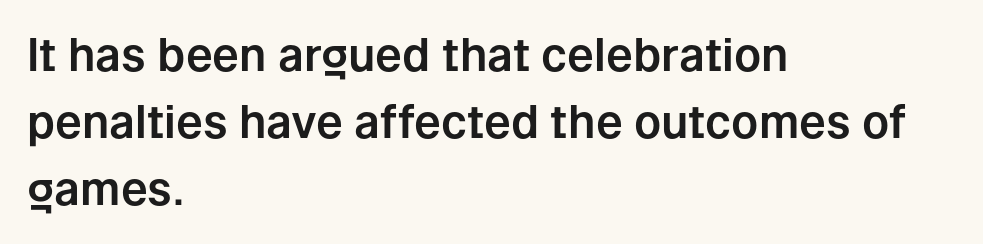
Underline: absent. A typesetter would label this face a sans. Layout note: lines flush left. Note the varied advance widths — an 'i' is clearly narrower than an 'm'. Vertically, the passage feels balanced, rows spaced as you'd expect.
